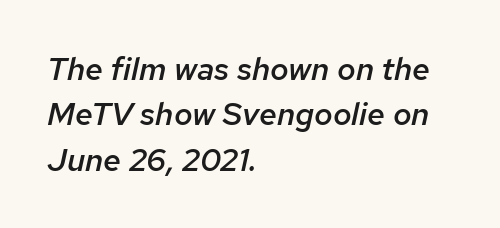
The image shows 32 px semibold type, italic (leaning right); set left-aligned, normal line spacing (1.42x), normal letter spacing, not underlined; low stroke contrast and a medium x-height.
